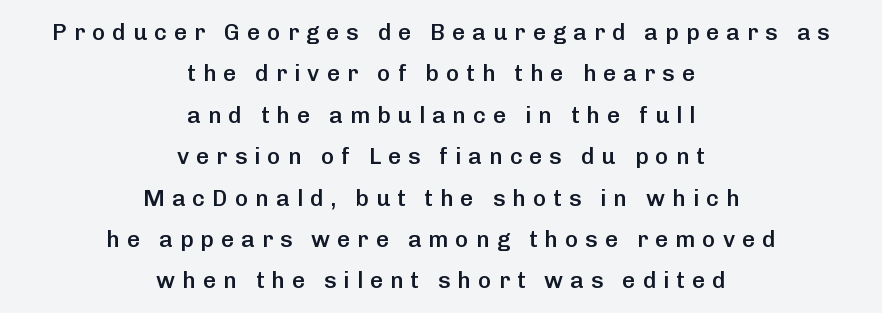
Q: Is the text bold? A: Semi-bold.
Q: Is the text italic (slanted)? A: No, it is upright.
Q: Is the text underlined? A: No.
Q: How is the paragraph aligned? A: Centered.
Q: Is the spacing between letters normal or unusually wide? A: Unusually wide.
